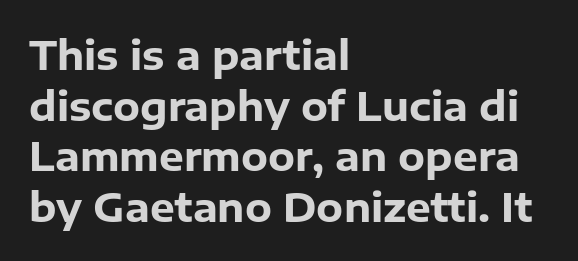
Baseline-to-baseline distance is the conventional proportion of letter height. This rendering uses left alignment, leaving the right contour irregular. Bare-footed words on every line. Do the characters align in a grid? No, the font is proportional. Classification — sans serif.
